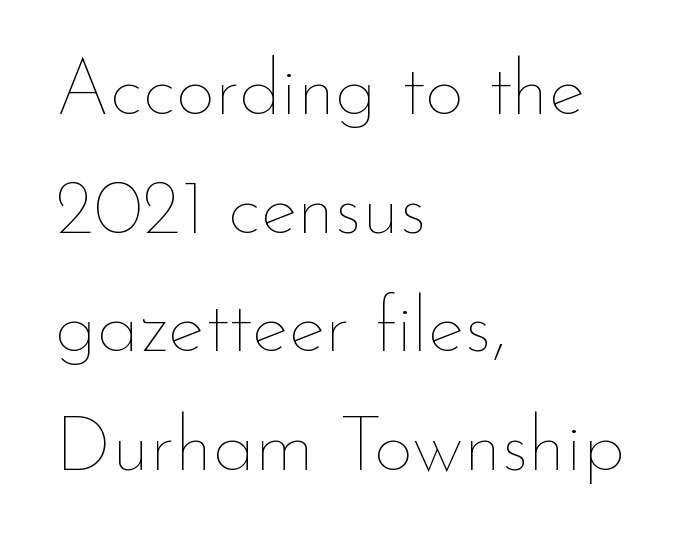
{"italic": "no", "bold": "no", "weight": "thin", "width": "normal", "stroke_contrast": "low", "x_height": "small", "monospaced": "no", "underline": "no", "align": "left", "line_spacing": "normal", "line_spacing_ratio": 1.52, "letter_spacing": "normal", "letter_spacing_em": 0.0, "glyph_px": 78}
